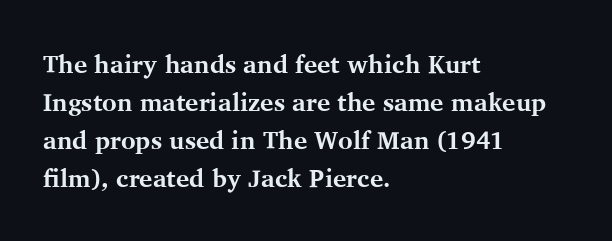
Q: Is the text bold? A: Yes.
Q: Is the text italic (slanted)? A: No, it is upright.
Q: Is the text underlined? A: No.
Q: How is the paragraph aligned? A: Left-aligned.
Q: Is the spacing between letters normal or unusually wide? A: Normal.
Q: Is the spacing between lines tight, normal or loose? A: Normal.
